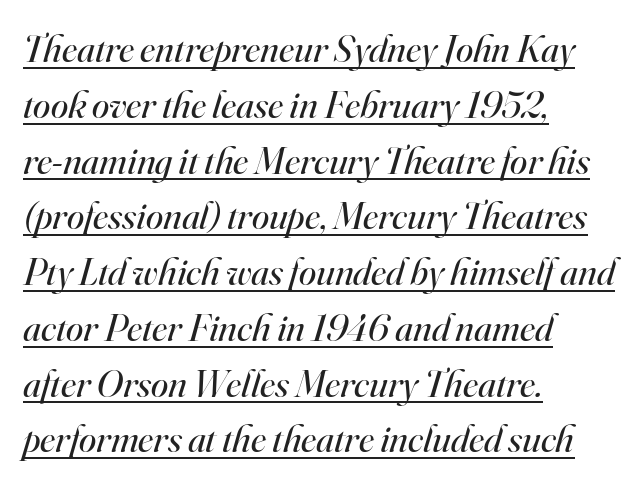
{"serif": "yes", "italic": "yes", "lean": "right", "slant_degrees": 16, "bold": "no", "weight": "regular", "width": "normal", "stroke_contrast": "high", "x_height": "small", "monospaced": "no", "underline": "yes", "align": "left", "line_spacing": "normal", "line_spacing_ratio": 1.43, "letter_spacing": "normal", "letter_spacing_em": 0.0, "glyph_px": 39}
